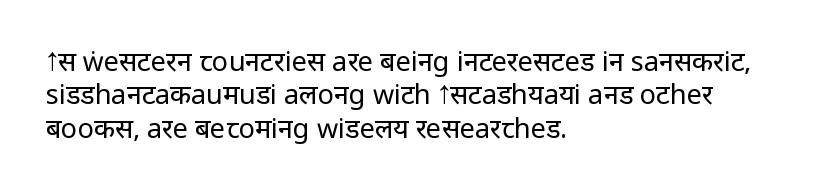
Q: Is the text bold? A: No.
Q: Is the text italic (slanted)? A: No, it is upright.
Q: Is the text underlined? A: No.
Q: How is the paragraph aligned? A: Left-aligned.
Q: Is the spacing between letters normal or unusually wide? A: Normal.
